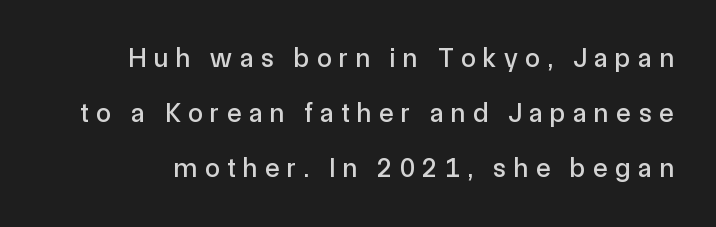
Here the glyphs are tracked loosely, breaking word shapes into spaced letters. The zone under the glyphs is completely vacant. This is roman type, the default non-slanted kind. Baseline-to-baseline distance is far greater than the letter height.
